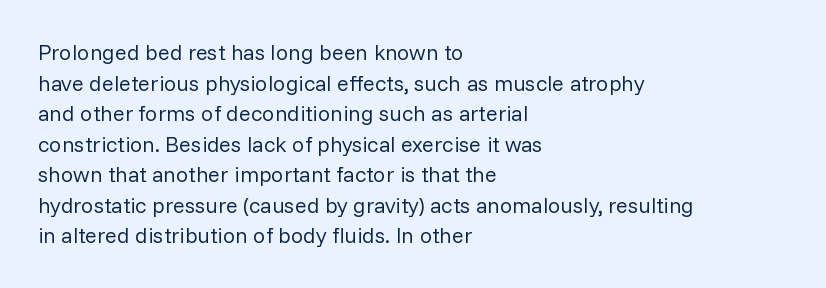
{"italic": "no", "bold": "no", "underline": "no", "align": "left", "line_spacing": "normal", "line_spacing_ratio": 1.39, "letter_spacing": "normal", "letter_spacing_em": 0.0, "glyph_px": 22}
